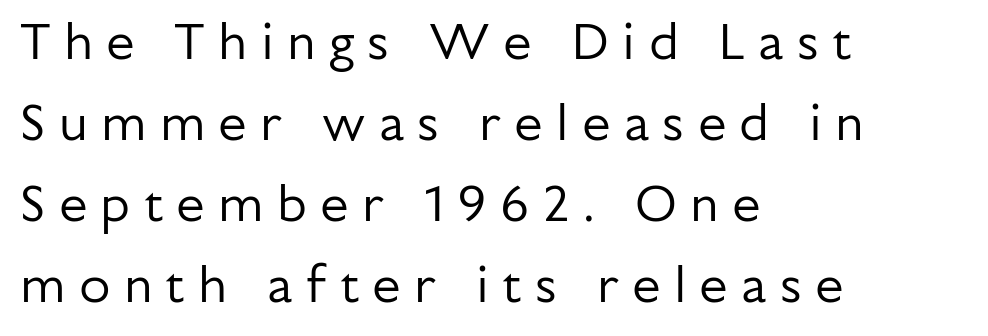
{"serif": "no", "italic": "no", "bold": "no", "weight": "regular", "width": "normal", "stroke_contrast": "low", "x_height": "medium", "monospaced": "no", "underline": "no", "align": "left", "line_spacing": "normal", "line_spacing_ratio": 1.59, "letter_spacing": "wide", "letter_spacing_em": 0.26, "glyph_px": 51}
